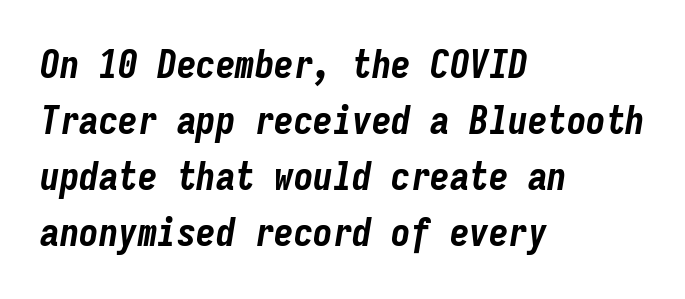
The image shows 39 px bold, condensed type, italic (leaning right), monospaced; set left-aligned, normal line spacing (1.44x), normal letter spacing, not underlined; low stroke contrast and a medium x-height.
